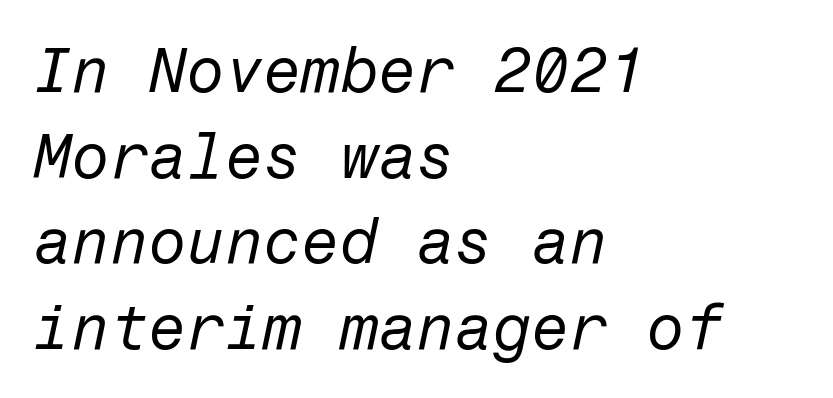
Q: Is the text bold? A: No.
Q: Is the text italic (slanted)? A: Yes, it leans right by about 12 degrees.
Q: Is the text underlined? A: No.
Q: How is the paragraph aligned? A: Left-aligned.
Q: Is the spacing between letters normal or unusually wide? A: Normal.
Q: Is the spacing between lines tight, normal or loose? A: Normal.
Q: Width (condensed, normal, or wide)? A: Normal.
Q: Stroke contrast? A: Low.
Q: x-height? A: Medium.
